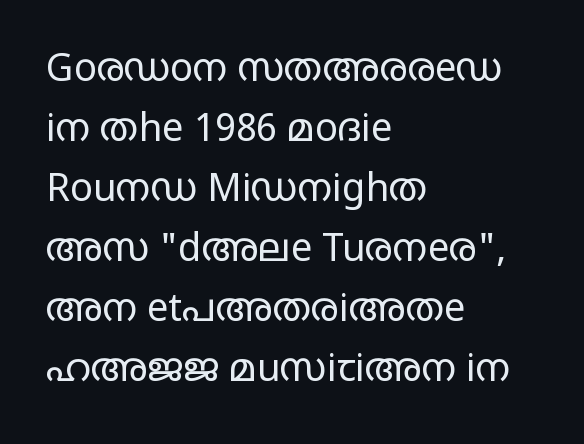
{"serif": "no", "italic": "no", "bold": "no", "weight": "regular", "width": "wide", "stroke_contrast": "low", "x_height": "large", "monospaced": "no", "underline": "no", "align": "left", "line_spacing": "normal", "line_spacing_ratio": 1.58, "letter_spacing": "normal", "letter_spacing_em": 0.0, "glyph_px": 38}
